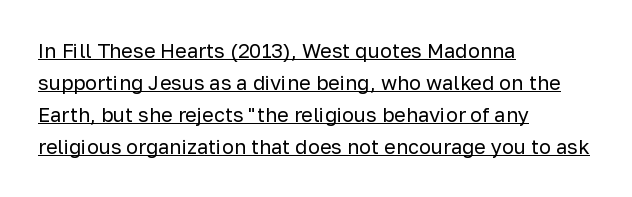
The image shows 20 px text type, upright; set left-aligned, normal line spacing (1.6x), normal letter spacing, underlined.
